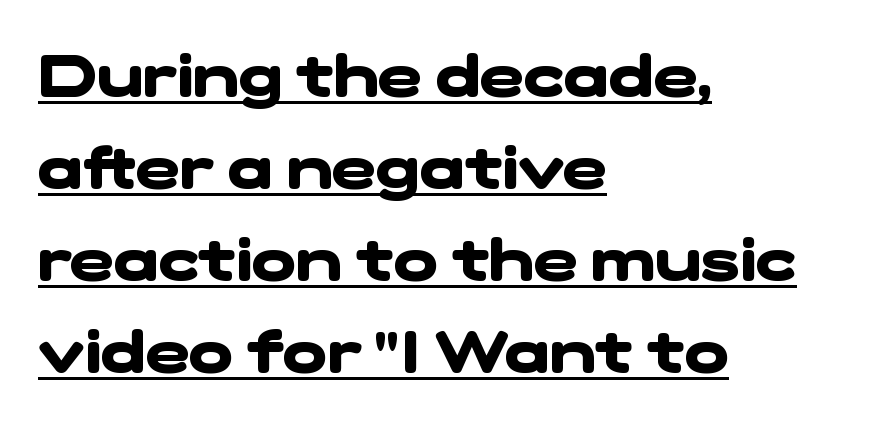
The glyphs are accompanied by a horizontal stroke just below them. Each letter keeps its own natural width here, so spacing adapts to shape. Evenly set lines give the paragraph a standard silhouette. Typographically, this falls in the sans-serif category. The face used here is rendered with its standard letterfit. Its strokes are broad and dark, the hallmark of bold type.
